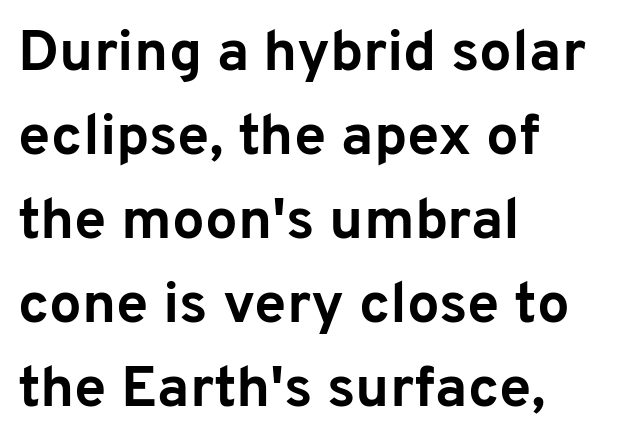
Q: Is the text bold? A: Yes.
Q: Is the text italic (slanted)? A: No, it is upright.
Q: Is the typeface a serif or a sans-serif typeface? A: Sans-serif.
Q: Is the text underlined? A: No.
Q: How is the paragraph aligned? A: Left-aligned.
Q: Is the spacing between letters normal or unusually wide? A: Normal.
Q: Is the spacing between lines tight, normal or loose? A: Normal.
Q: Width (condensed, normal, or wide)? A: Normal.
Q: Stroke contrast? A: Low.
Q: x-height? A: Medium.
Q: Monospaced? A: No.
